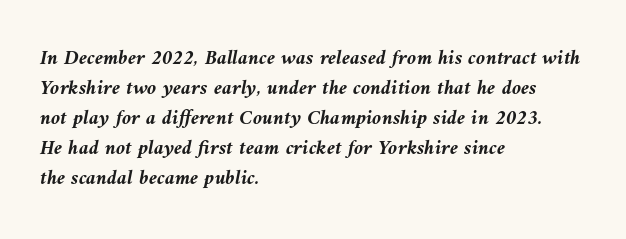
Anything drawn beneath the words? Only blank space. Typeset ragged right — the left edge is the straight one. An italicized treatment has been applied to the whole sample. As a designer I'd log this as weight 700, bold. Interline gaps are of average width in this sample.
